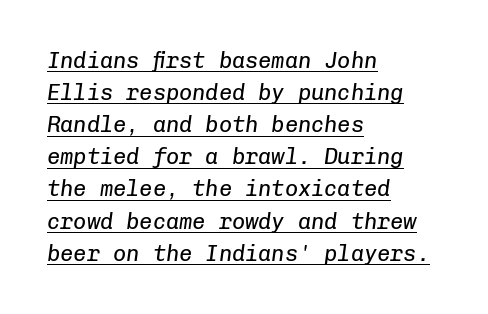
{"italic": "yes", "lean": "right", "slant_degrees": 8, "bold": "no", "underline": "yes", "align": "left", "line_spacing": "normal", "line_spacing_ratio": 1.46, "letter_spacing": "normal", "letter_spacing_em": 0.0, "glyph_px": 22}
